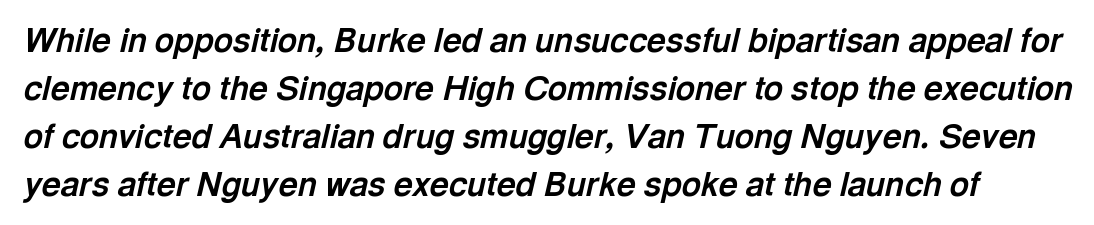
{"italic": "yes", "lean": "right", "slant_degrees": 13, "bold": "yes", "weight": "bold", "width": "normal", "x_height": "medium", "monospaced": "no", "underline": "no", "line_spacing": "normal", "line_spacing_ratio": 1.45, "letter_spacing": "normal", "letter_spacing_em": 0.0, "glyph_px": 33}
